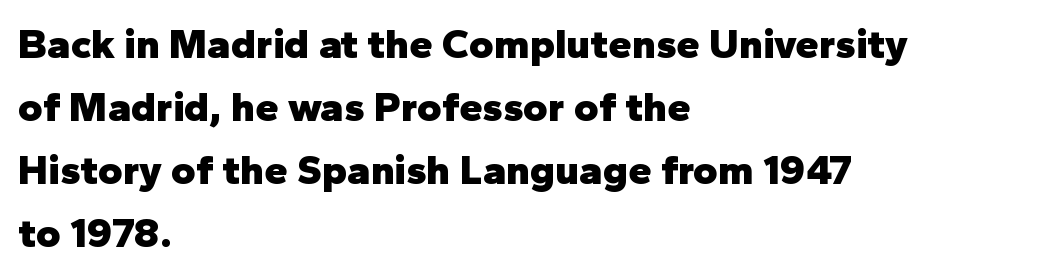
The image shows 42 px heavy sans-serif type, upright; set left-aligned, normal line spacing (1.5x), normal letter spacing, not underlined; low stroke contrast and a medium x-height.
